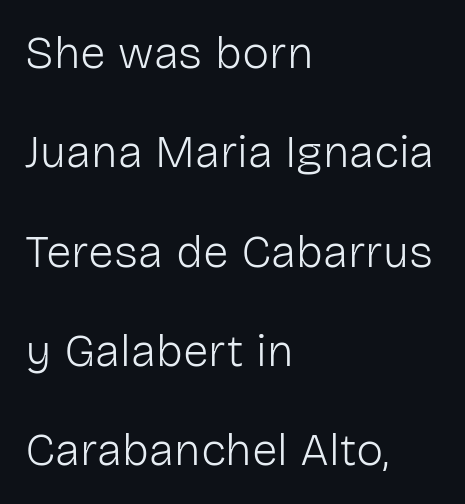
The image shows 46 px light sans-serif type, upright; set left-aligned, loose line spacing (2.16x), normal letter spacing, not underlined; low stroke contrast and a medium x-height.
